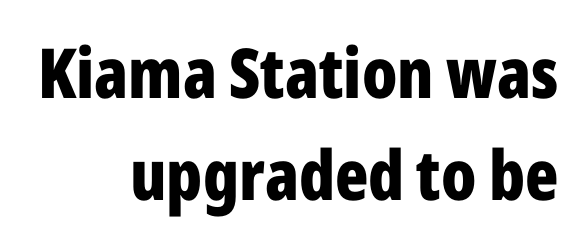
{"serif": "no", "italic": "no", "bold": "yes", "weight": "bold", "width": "condensed", "stroke_contrast": "low", "x_height": "medium", "monospaced": "no", "underline": "no", "align": "right", "line_spacing": "normal", "line_spacing_ratio": 1.48, "letter_spacing": "normal", "letter_spacing_em": 0.0, "glyph_px": 69}
